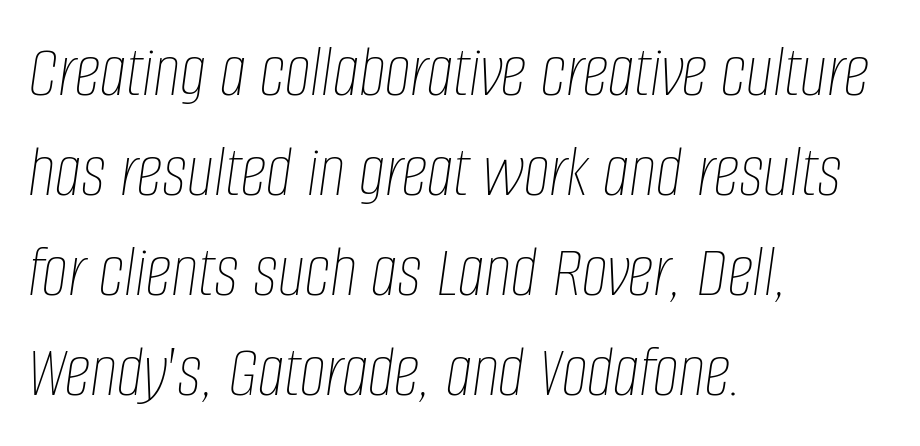
{"italic": "yes", "lean": "right", "slant_degrees": 8, "bold": "no", "weight": "thin", "width": "condensed", "stroke_contrast": "low", "x_height": "large", "monospaced": "no", "underline": "no", "align": "left", "line_spacing": "normal", "line_spacing_ratio": 1.35, "letter_spacing": "normal", "letter_spacing_em": 0.0, "glyph_px": 74}
